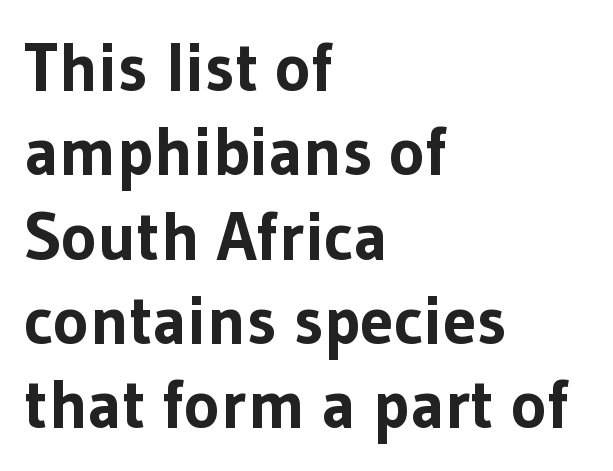
Honestly, there is no underline to notice here at all. Letterform terminals end flat and unadorned throughout the passage. Compared with typical body copy, the letter spacing here is the same. Ordinary non-slanted type is in use. Set as a true bold cut, around the 700 mark.
